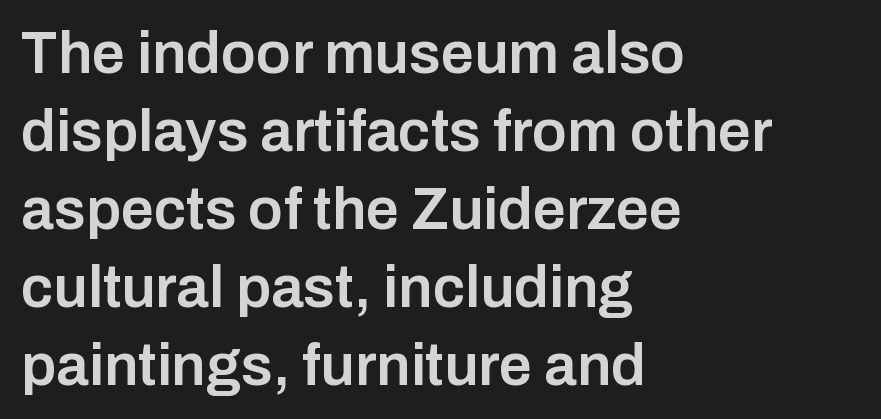
The image shows 59 px semibold sans-serif type, upright; set left-aligned, normal line spacing (1.32x), normal letter spacing, not underlined; low stroke contrast and a medium x-height.
